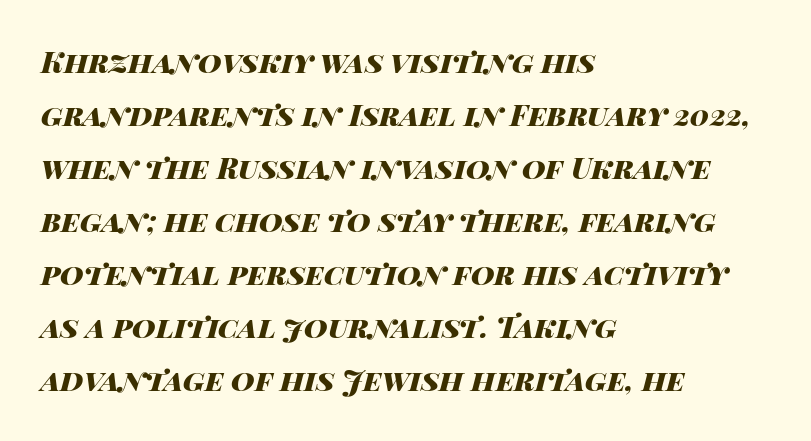
The image shows 29 px heavy, wide type, italic (leaning right); set left-aligned, line spacing 1.83x, normal letter spacing, not underlined; high stroke contrast and a large x-height.
